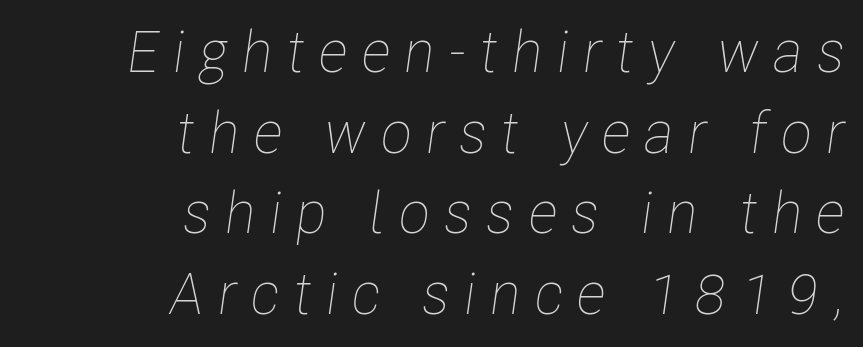
The image shows 58 px thin, condensed type, italic (leaning right); set right-aligned, normal line spacing (1.39x), unusually wide letter spacing (+0.24 em), not underlined; low stroke contrast and a medium x-height.
